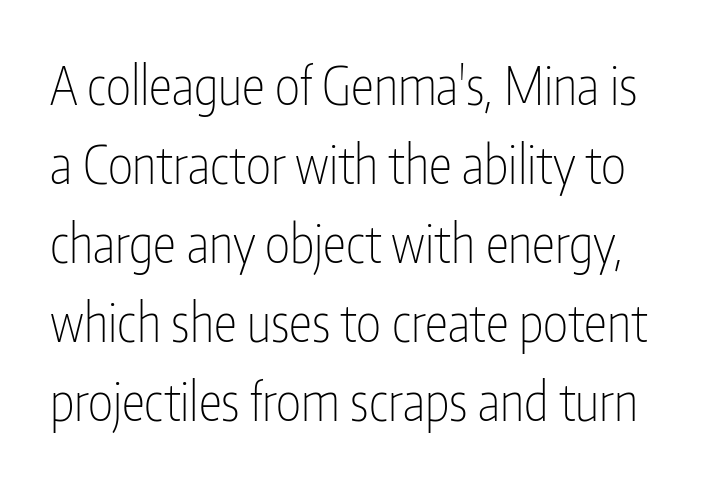
The image shows 53 px thin, condensed sans-serif type, upright; set normal line spacing (1.49x), normal letter spacing, not underlined; low stroke contrast and a medium x-height.
